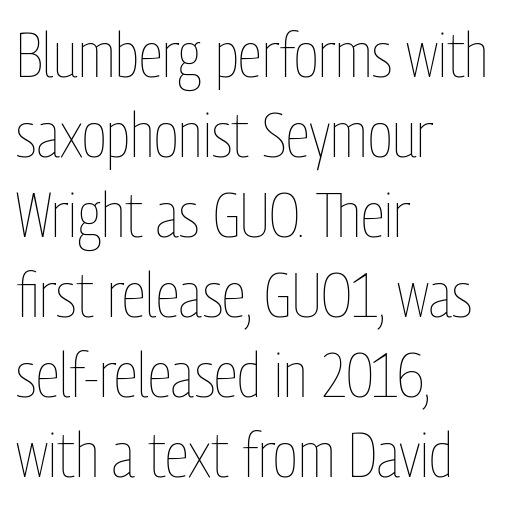
Quick note: interline space is typical. Every character sits straight up, as roman type does. These lines are set flush left with a ragged right edge. Glance below the letters and you will spot only blank space.
